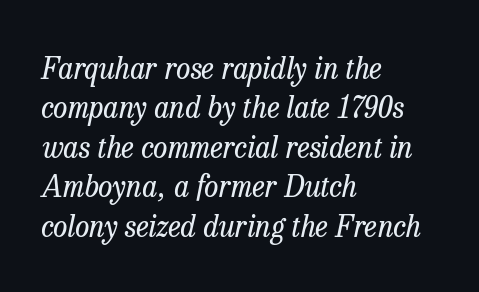
Q: Is the text bold? A: No.
Q: Is the text italic (slanted)? A: Yes, it leans right by about 13 degrees.
Q: Is the typeface a serif or a sans-serif typeface? A: Serif.
Q: Is the text underlined? A: No.
Q: How is the paragraph aligned? A: Left-aligned.
Q: Is the spacing between letters normal or unusually wide? A: Normal.
Q: Is the spacing between lines tight, normal or loose? A: Normal.
Q: Width (condensed, normal, or wide)? A: Normal.
Q: Stroke contrast? A: Low.
Q: x-height? A: Medium.
Q: Monospaced? A: No.
